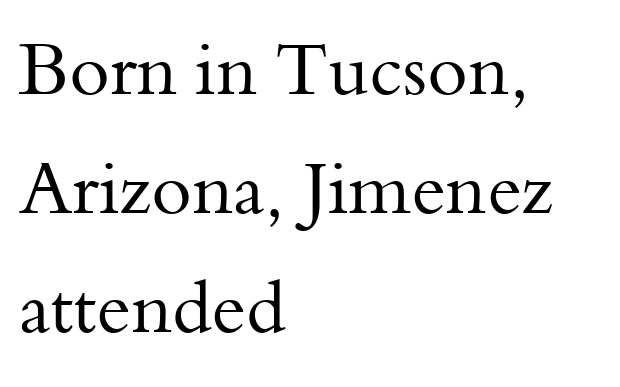
Here the designer chose a conventional face with non-uniform glyph widths. Serifs: yes, visible at the terminals of the letterforms. Unmarked baselines from the first word to the last. The rendering uses a moderate line-height, typical for paragraphs. What stands out about the letter spacing? Nothing — it is the standard amount. Compared with a typical body face, this is equally light or lighter still.
